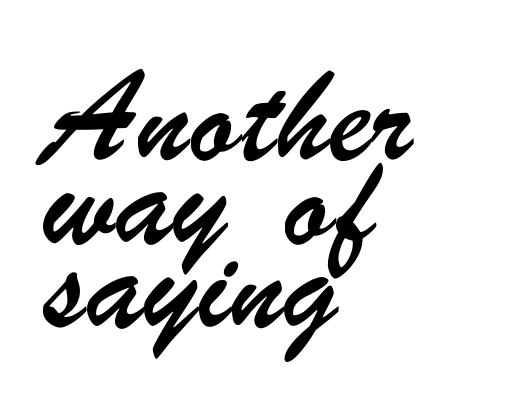
{"serif": "no", "width": "condensed", "stroke_contrast": "low", "x_height": "small", "monospaced": "no", "underline": "no", "align": "left", "line_spacing": "normal", "line_spacing_ratio": 1.47, "letter_spacing": "normal", "letter_spacing_em": 0.0, "glyph_px": 57}
